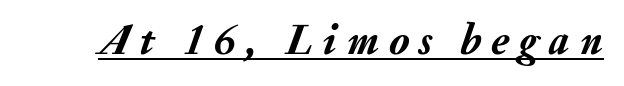
The image shows 43 px semibold type, italic (leaning right); set unusually wide letter spacing (+0.23 em), underlined; medium stroke contrast and a small x-height.
